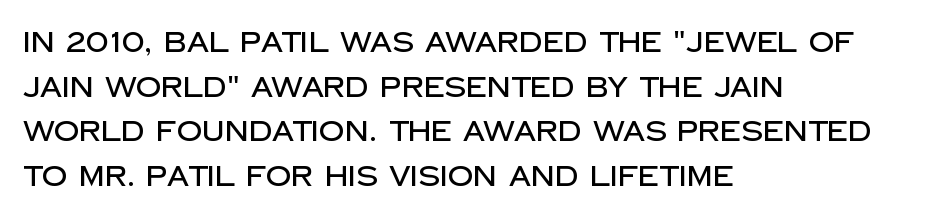
The image shows 28 px sans-serif type, upright; set left-aligned, normal line spacing (1.59x), normal letter spacing, not underlined; low stroke contrast and a large x-height.
